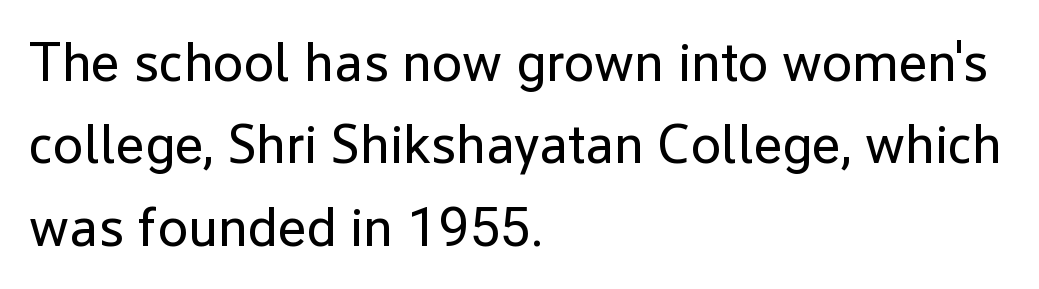
{"serif": "no", "italic": "no", "bold": "no", "weight": "regular", "width": "normal", "stroke_contrast": "low", "x_height": "medium", "monospaced": "no", "underline": "no", "align": "left", "line_spacing": "normal", "line_spacing_ratio": 1.5, "letter_spacing": "normal", "letter_spacing_em": 0.0, "glyph_px": 55}
